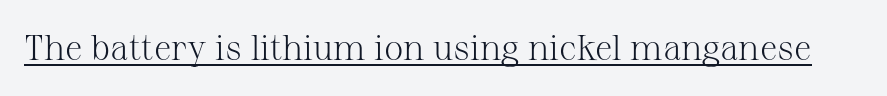
{"serif": "yes", "italic": "no", "bold": "no", "weight": "light", "width": "normal", "stroke_contrast": "medium", "x_height": "medium", "monospaced": "no", "underline": "yes", "letter_spacing": "normal", "letter_spacing_em": 0.0, "glyph_px": 35}
